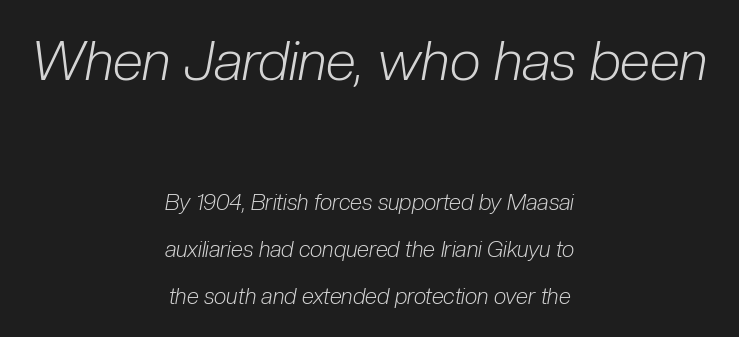
The area under the type is left untouched. The first block has been scaled up relative to the second. No letter is thick-stroked: the sample isn't bold. Think of a printed novel: that variable character pitch is what you see here.
